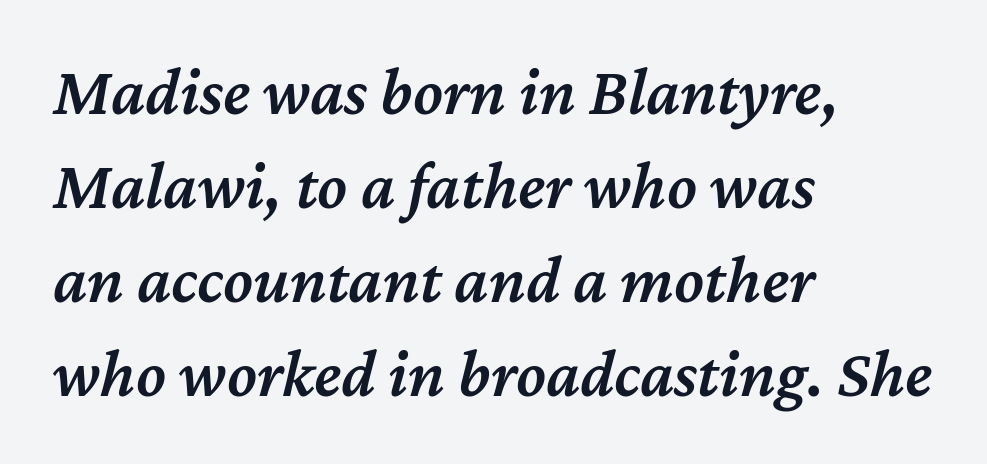
Line spacing here is normal. Is the type bold? Partly — it's a semibold, heavier than regular but not fully bold. The whole block is typeset with a tilt. The letterforms sit shoulder to shoulder at normal distance.
